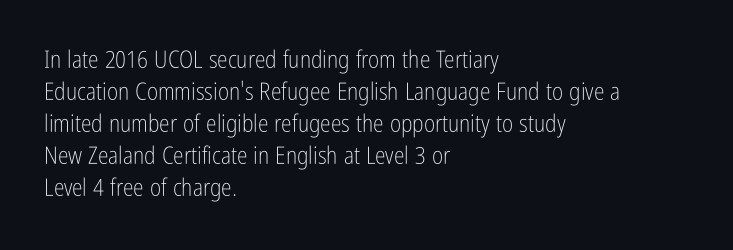
A bare baseline throughout the passage. Does the lettering tilt? It doesn't — this is upright. Leftover space on each line is placed entirely after the last word. Regarding leading, the lines here are spaced in the standard way. Inter-character spacing is left at the font's built-in metrics. Compared with a typical body face, this is equally light or lighter still.
